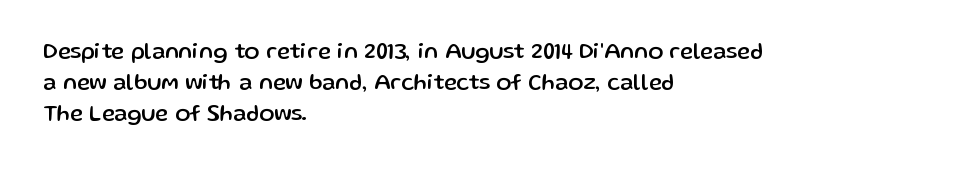
{"italic": "no", "underline": "no", "align": "left", "line_spacing": "normal", "line_spacing_ratio": 1.41, "letter_spacing": "normal", "letter_spacing_em": 0.0, "glyph_px": 22}
